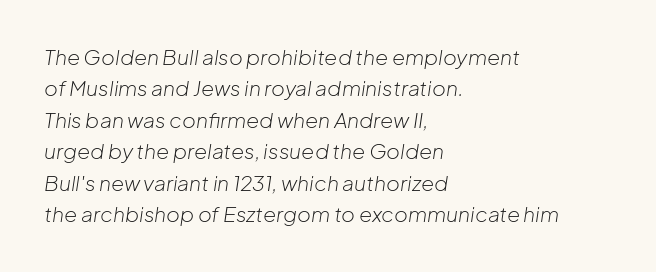
Every character sits at an angle, as italics do. Here the glyphs are tracked normally, forming tight word shapes. A normal amount of white space separates one row of letters from the next. Alignment: flush left. Compared with a typical body face, this is equally light or lighter still. Check under the words: just untouched page.
